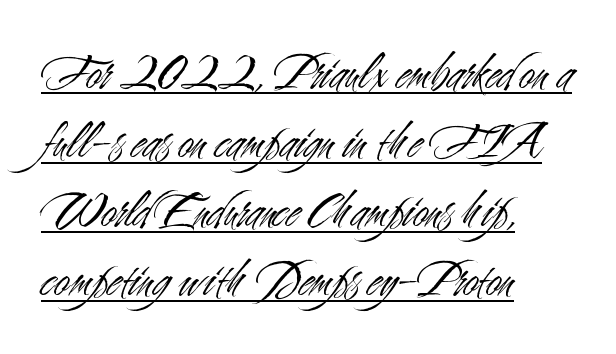
{"serif": "no", "bold": "no", "weight": "light", "width": "condensed", "stroke_contrast": "medium", "x_height": "small", "monospaced": "no", "underline": "yes", "align": "left", "line_spacing": "normal", "line_spacing_ratio": 1.28, "letter_spacing": "normal", "letter_spacing_em": 0.0, "glyph_px": 54}
